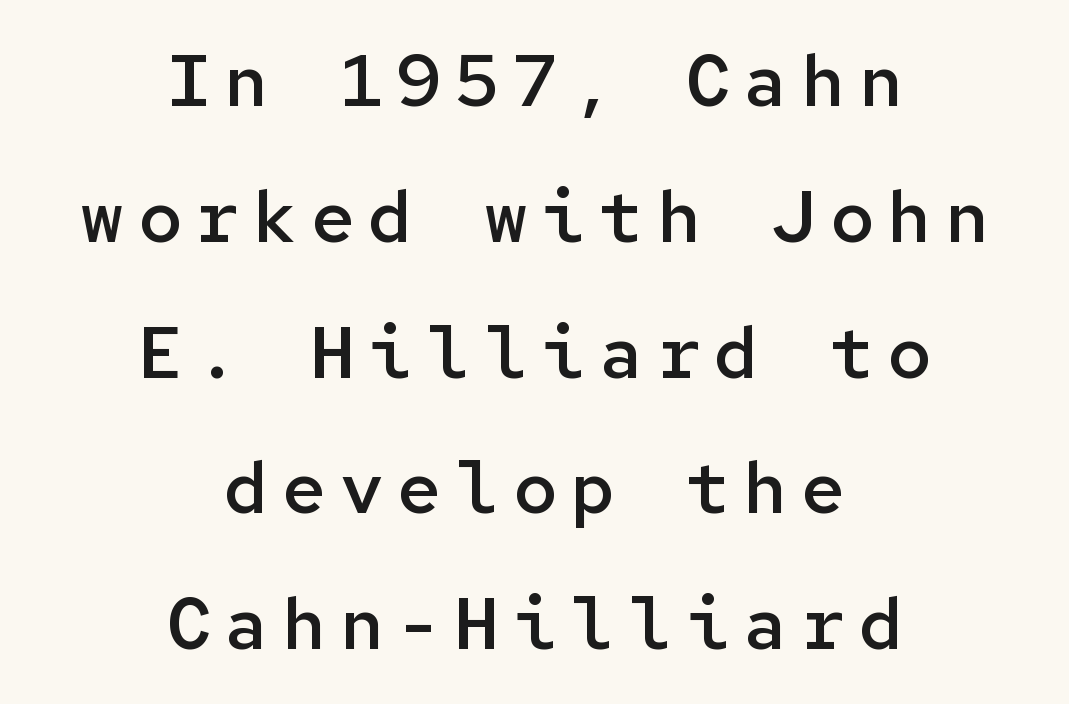
Note the uniform advance width — an 'i' takes as much space as an 'm'. The space beneath each line is pristine and unruled. This sample uses a sans-serif face. Stems and bowls a touch heavier than normal — semibold. The text block is weighted toward neither margin, spreading evenly from the middle. The specimen reads as upright at a glance.
